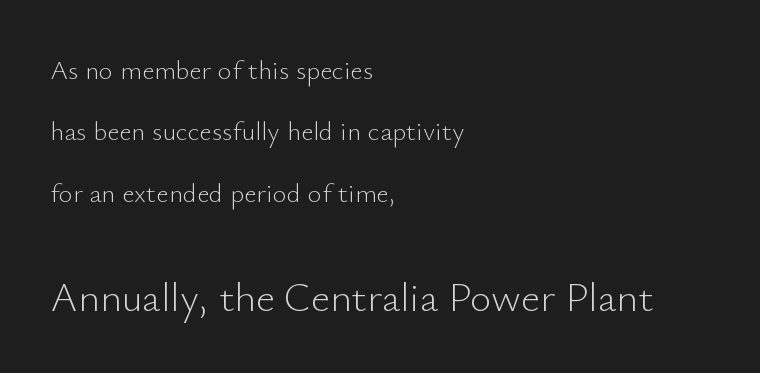
The line texture is even and compact thanks to regular tracking. The rendering shows plain stroke endings on the letterforms — a sans-serif design. The paragraph shown leans on its left margin. Every stem runs plumb, perpendicular to the baseline. Bold? No — there's no thickening of the strokes. Think of a printed novel: that variable character pitch is what you see here.
